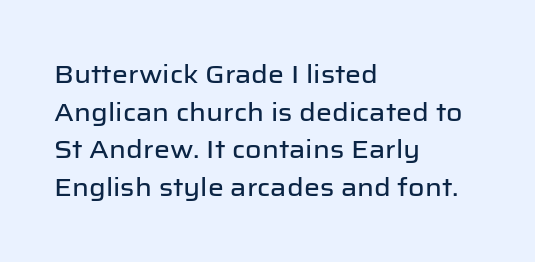
{"italic": "no", "underline": "no", "align": "left", "line_spacing": "normal", "line_spacing_ratio": 1.51, "letter_spacing": "normal", "letter_spacing_em": 0.0, "glyph_px": 25}
